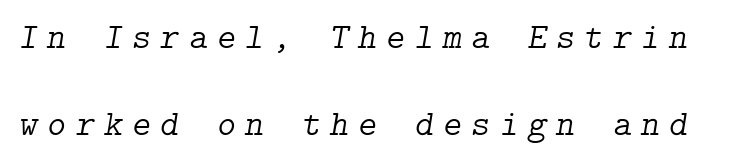
The image shows 36 px light serif type, italic (leaning right); set loose line spacing (2.42x), unusually wide letter spacing (+0.26 em), not underlined; low stroke contrast and a medium x-height.
